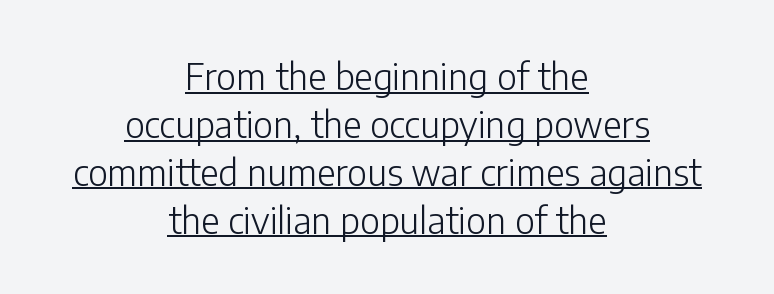
Q: Is the text bold? A: No.
Q: Is the text italic (slanted)? A: No, it is upright.
Q: Is the typeface a serif or a sans-serif typeface? A: Sans-serif.
Q: Is the text underlined? A: Yes.
Q: How is the paragraph aligned? A: Centered.
Q: Is the spacing between letters normal or unusually wide? A: Normal.
Q: Is the spacing between lines tight, normal or loose? A: Normal.
Q: Width (condensed, normal, or wide)? A: Normal.
Q: Stroke contrast? A: Low.
Q: x-height? A: Medium.
Q: Monospaced? A: No.
